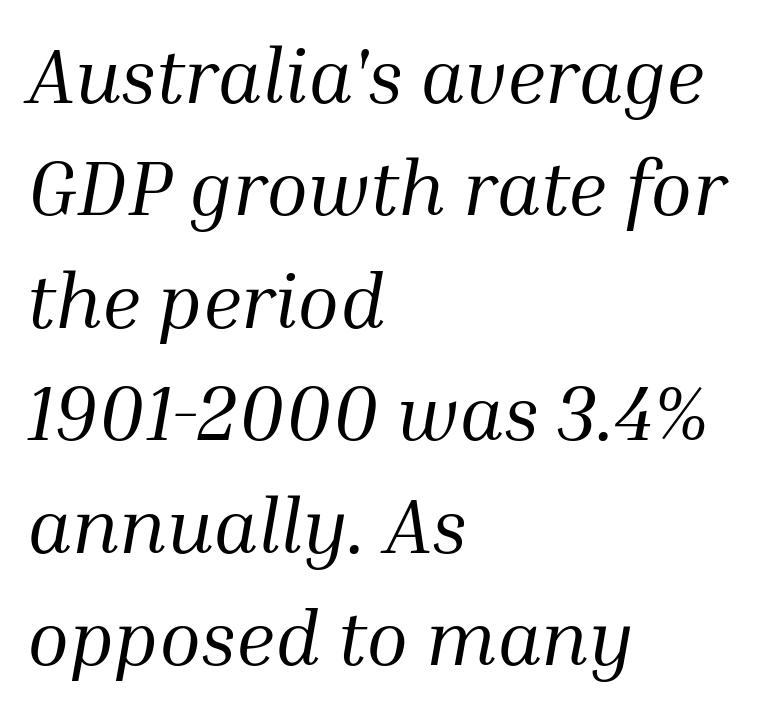
The text block is weighted toward the left margin, trailing off unevenly rightward. Looks like regular typesetting: each glyph gets only the width it needs. The typeface chosen for these lines features serifs. The baseline area is clear. The rendering applies a slant to the glyphs. Tracking here is standard; glyphs follow each other at the usual distance.
